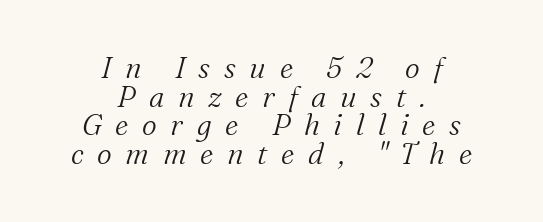
The image shows 29 px light serif type, italic (leaning right); set centered, tight line spacing (0.99x), unusually wide letter spacing (+0.47 em), not underlined; medium stroke contrast and a medium x-height.
